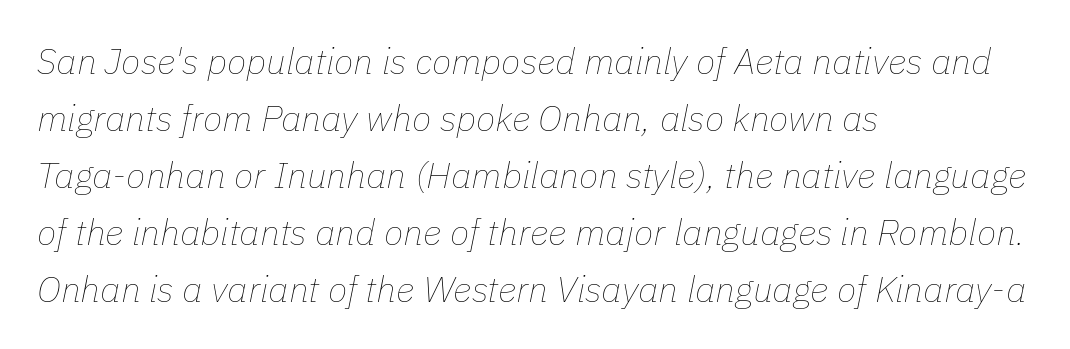
Q: Is the text bold? A: No.
Q: Is the text italic (slanted)? A: Yes, it leans right by about 11 degrees.
Q: Is the text underlined? A: No.
Q: How is the paragraph aligned? A: Left-aligned.
Q: Is the spacing between letters normal or unusually wide? A: Normal.
Q: Is the spacing between lines tight, normal or loose? A: Normal.
Q: Width (condensed, normal, or wide)? A: Normal.
Q: Stroke contrast? A: Low.
Q: x-height? A: Medium.
Q: Monospaced? A: No.
